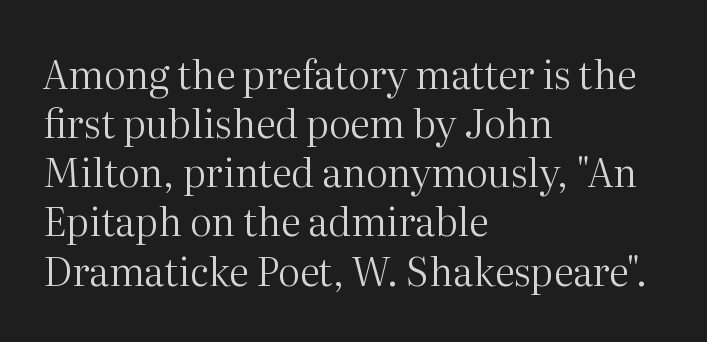
Q: Is the text bold? A: No.
Q: Is the text italic (slanted)? A: No, it is upright.
Q: Is the typeface a serif or a sans-serif typeface? A: Serif.
Q: Is the text underlined? A: No.
Q: How is the paragraph aligned? A: Left-aligned.
Q: Is the spacing between letters normal or unusually wide? A: Normal.
Q: Is the spacing between lines tight, normal or loose? A: Normal.
Q: Width (condensed, normal, or wide)? A: Normal.
Q: Stroke contrast? A: Medium.
Q: x-height? A: Medium.
Q: Monospaced? A: No.
